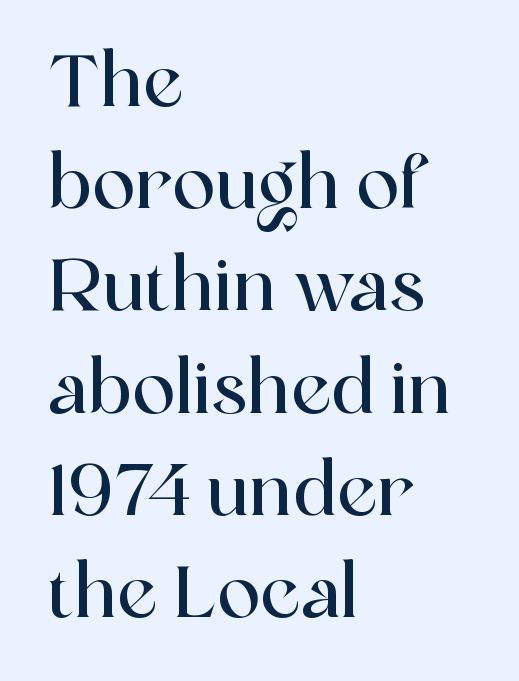
Look at the bottom of the vertical strokes: they flare into serifs here. When letters stand straight like this, we call the style roman or upright. Here the designer chose a conventional face with non-uniform glyph widths. Evenly set lines give the paragraph a standard silhouette. The specimen omits any rule beneath the text block's lines.
